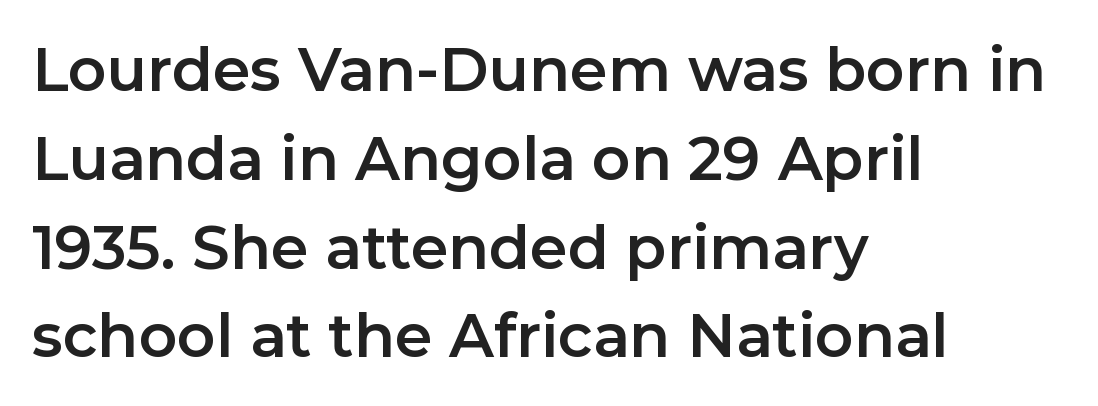
{"serif": "no", "italic": "no", "width": "normal", "stroke_contrast": "low", "x_height": "medium", "monospaced": "no", "underline": "no", "align": "left", "line_spacing": "normal", "line_spacing_ratio": 1.48, "letter_spacing": "normal", "letter_spacing_em": 0.0, "glyph_px": 60}
